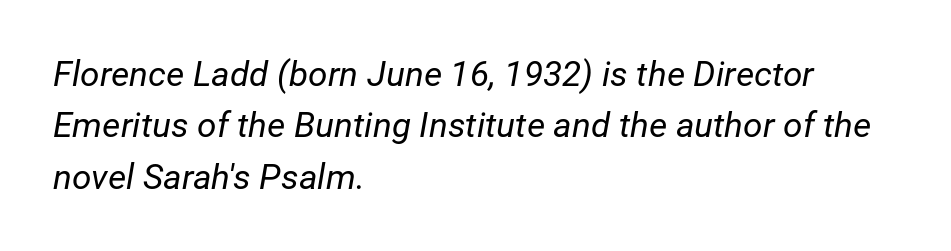
The image shows 35 px regular-weight type, italic (leaning right); set left-aligned, normal line spacing (1.47x), normal letter spacing, not underlined; low stroke contrast and a medium x-height.
